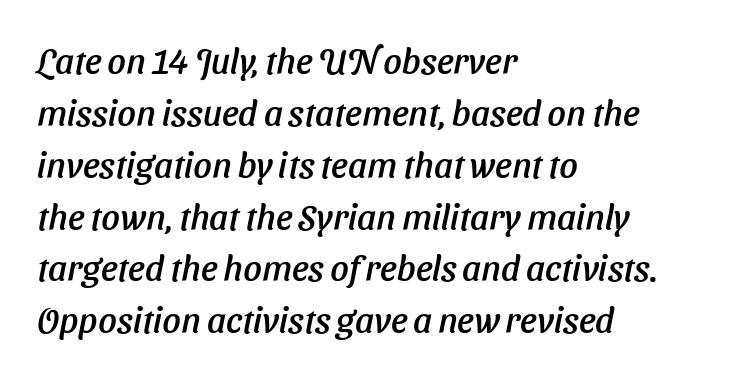
Q: Is the text italic (slanted)? A: Yes, it leans right by about 11 degrees.
Q: Is the text underlined? A: No.
Q: How is the paragraph aligned? A: Left-aligned.
Q: Is the spacing between letters normal or unusually wide? A: Normal.
Q: Is the spacing between lines tight, normal or loose? A: Normal.
Q: Width (condensed, normal, or wide)? A: Normal.
Q: Stroke contrast? A: Low.
Q: x-height? A: Medium.
Q: Monospaced? A: No.
